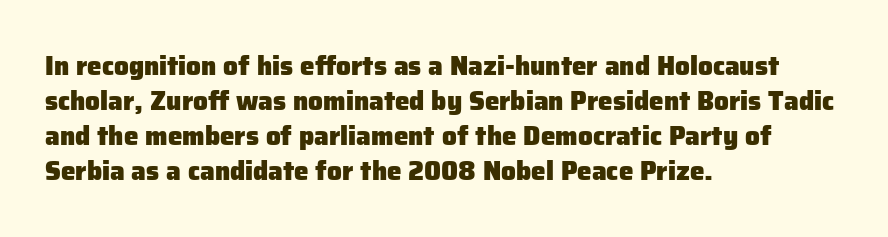
The baseline area is clear. The lines in this sample share a left origin and differ only in where they stop. The type is set solid horizontally, with unmodified tracking. Compared with typical paragraphs, the rows here are spaced about the same. Thick stems and heavy bowls — unmistakably bold. Ascenders rise straight up at ninety degrees.
